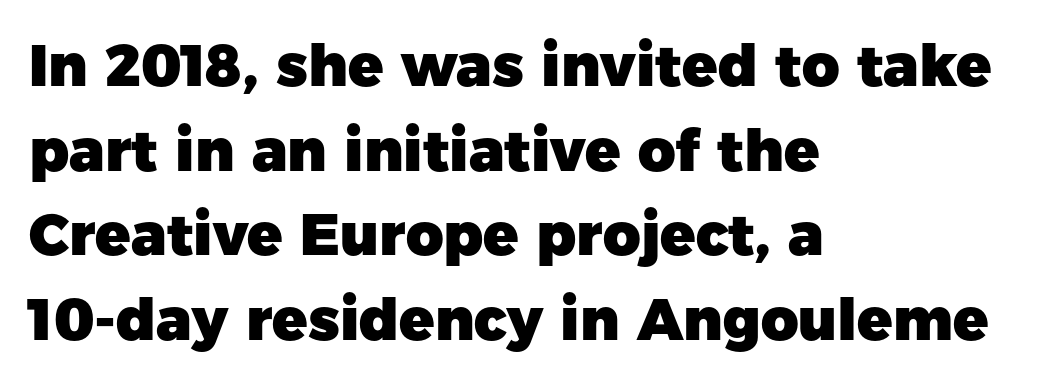
Q: Is the text bold? A: Yes.
Q: Is the text italic (slanted)? A: No, it is upright.
Q: Is the typeface a serif or a sans-serif typeface? A: Sans-serif.
Q: Is the text underlined? A: No.
Q: How is the paragraph aligned? A: Left-aligned.
Q: Is the spacing between letters normal or unusually wide? A: Normal.
Q: Is the spacing between lines tight, normal or loose? A: Normal.
Q: Width (condensed, normal, or wide)? A: Normal.
Q: Stroke contrast? A: Low.
Q: x-height? A: Medium.
Q: Monospaced? A: No.
